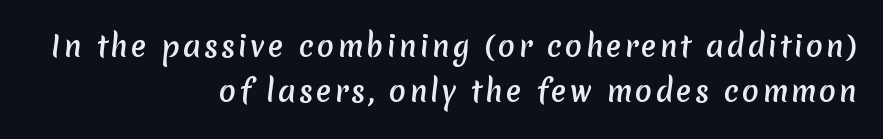
{"serif": "no", "width": "normal", "stroke_contrast": "medium", "x_height": "medium", "monospaced": "no", "underline": "no", "align": "right", "line_spacing": "normal", "line_spacing_ratio": 1.62, "glyph_px": 28}
